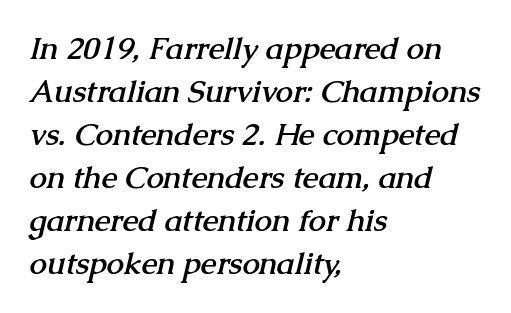
The image shows 31 px semibold serif type; set left-aligned, normal line spacing (1.39x), normal letter spacing, not underlined; medium stroke contrast and a medium x-height.
